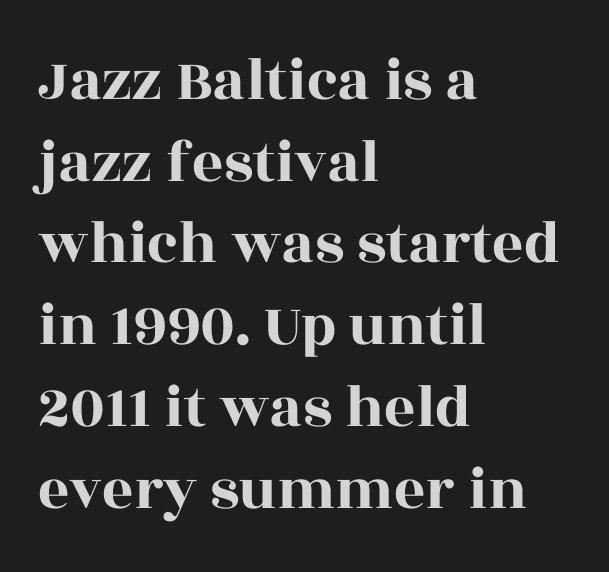
There is no visible air inserted between adjacent glyphs. Summary of vertical rhythm: regular, with standard interline spacing. The words here are not underlined. I'd call this a serif setting — the letters wear small feet.
